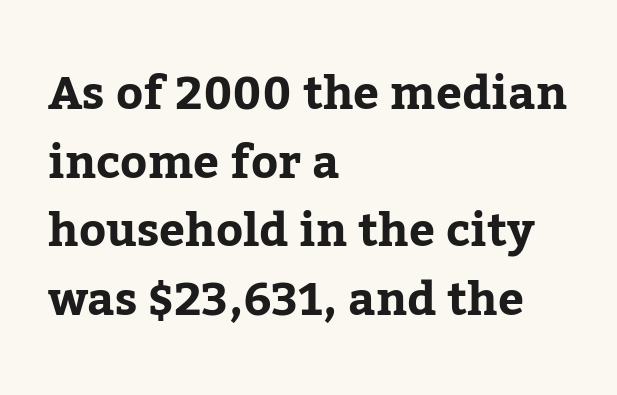
Q: Is the text bold? A: Yes.
Q: Is the text italic (slanted)? A: No, it is upright.
Q: Is the typeface a serif or a sans-serif typeface? A: Serif.
Q: Is the text underlined? A: No.
Q: How is the paragraph aligned? A: Left-aligned.
Q: Is the spacing between letters normal or unusually wide? A: Normal.
Q: Is the spacing between lines tight, normal or loose? A: Normal.
Q: Width (condensed, normal, or wide)? A: Normal.
Q: Stroke contrast? A: Low.
Q: x-height? A: Medium.
Q: Monospaced? A: No.
